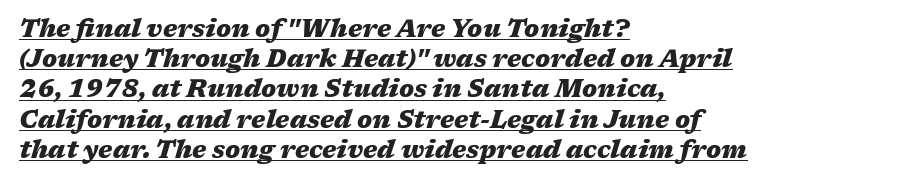
{"italic": "yes", "lean": "right", "slant_degrees": 17, "bold": "yes", "underline": "yes", "align": "left", "line_spacing": "normal", "line_spacing_ratio": 1.26, "letter_spacing": "normal", "letter_spacing_em": 0.0, "glyph_px": 24}
